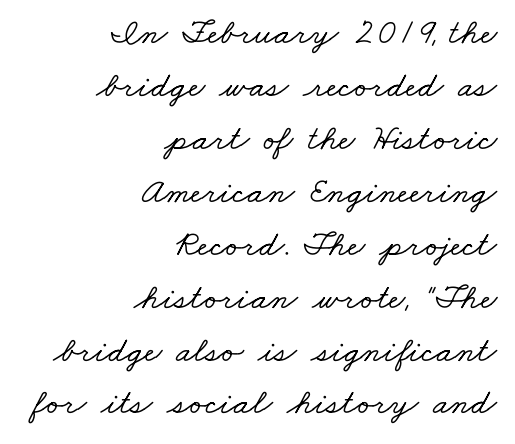
{"serif": "yes", "width": "wide", "stroke_contrast": "low", "x_height": "small", "monospaced": "no", "underline": "no", "align": "right", "line_spacing": "normal", "line_spacing_ratio": 1.47, "letter_spacing": "normal", "letter_spacing_em": 0.0, "glyph_px": 36}
